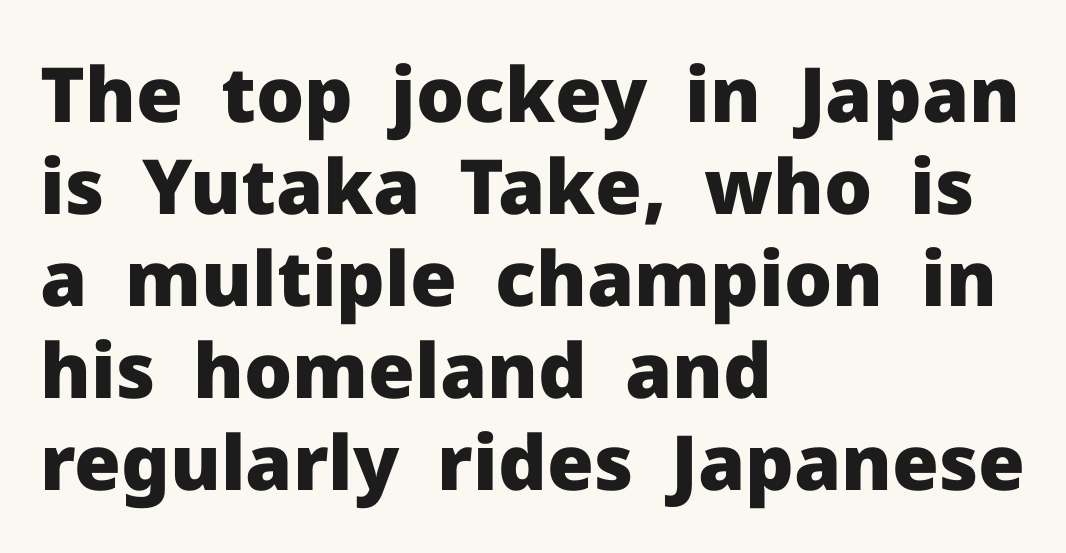
{"serif": "no", "italic": "no", "bold": "yes", "weight": "heavy", "width": "normal", "stroke_contrast": "low", "x_height": "medium", "monospaced": "no", "underline": "no", "align": "left", "line_spacing_ratio": 1.21, "letter_spacing": "normal", "letter_spacing_em": 0.0, "glyph_px": 76}
